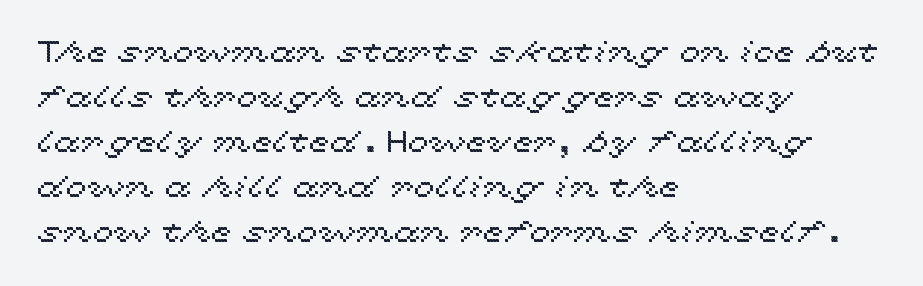
The image shows 30 px wide type; set left-aligned, normal line spacing (1.5x), normal letter spacing, not underlined; a medium x-height.
